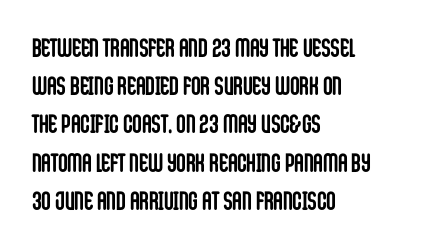
The image shows 26 px bold type, upright; set left-aligned, normal line spacing (1.47x), normal letter spacing, not underlined.
